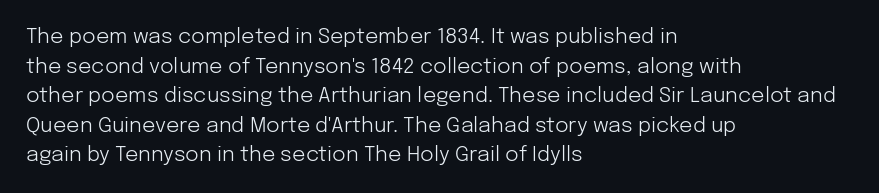
Quick note: underline off. Do the letters lean? They stand straight. The text block is weighted toward the left margin, trailing off unevenly rightward. This rendering leaves character spacing at its baseline value. Vertical spacing — default.
